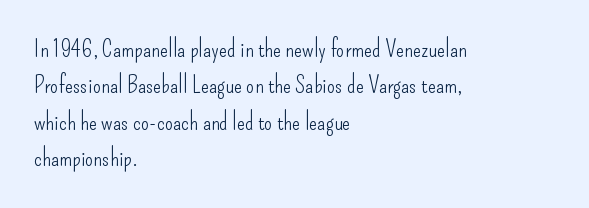
The image shows 24 px text type, upright; set left-aligned, normal line spacing (1.52x), normal letter spacing, not underlined.
